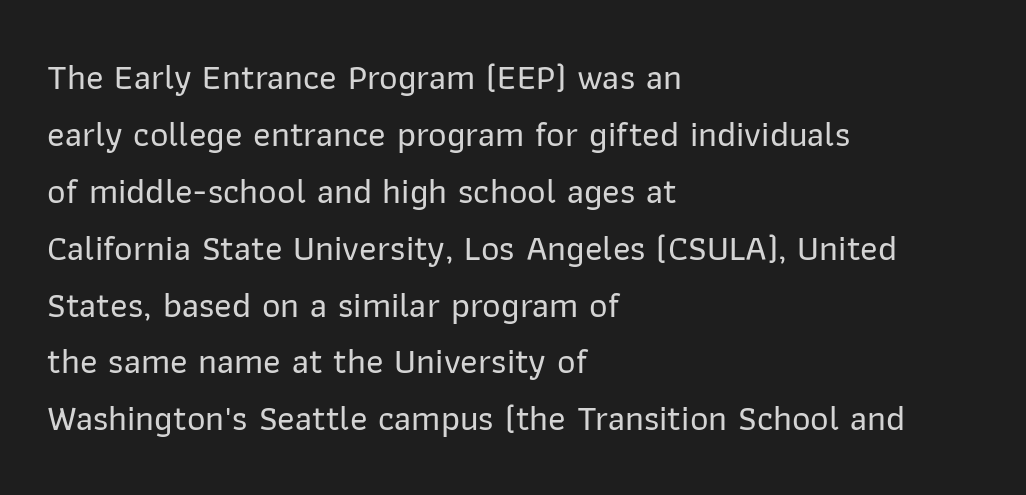
The image shows 36 px sans-serif type, upright; set left-aligned, normal line spacing (1.58x), normal letter spacing, not underlined; low stroke contrast and a medium x-height.
